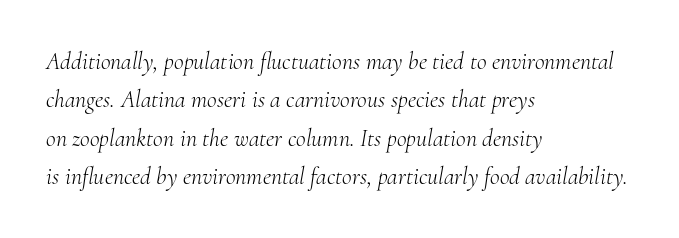
{"italic": "yes", "lean": "right", "slant_degrees": 10, "bold": "no", "underline": "no", "align": "left", "line_spacing": "normal", "line_spacing_ratio": 1.6, "letter_spacing": "normal", "letter_spacing_em": 0.0, "glyph_px": 24}
